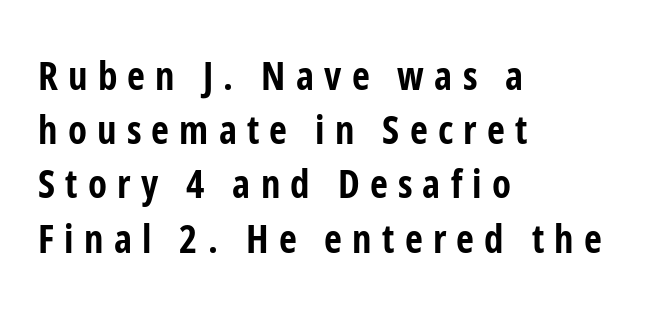
The line-height multiplier appears to be the usual default. Underlining? Definitely not there. Spacing between characters has been opened up far beyond the box default. Stroke thickness is high; the sample reads as a true bold.
